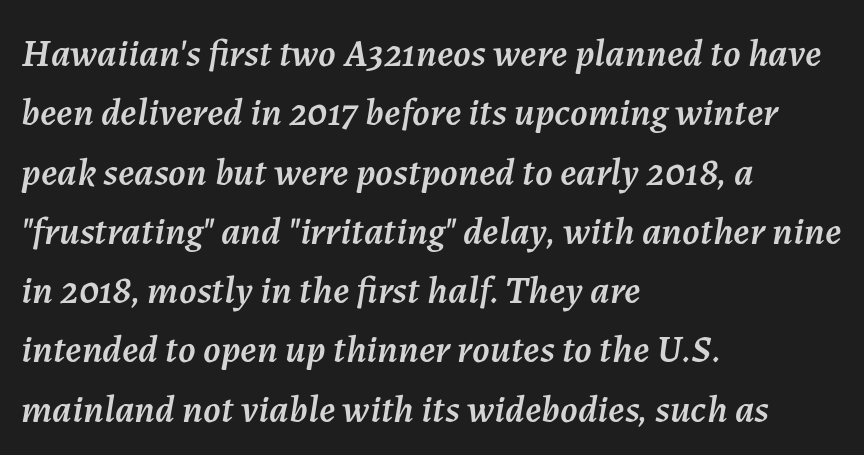
Q: Is the text italic (slanted)? A: Yes, it leans right by about 7 degrees.
Q: Is the text underlined? A: No.
Q: How is the paragraph aligned? A: Left-aligned.
Q: Is the spacing between letters normal or unusually wide? A: Normal.
Q: Is the spacing between lines tight, normal or loose? A: Normal.
Q: Width (condensed, normal, or wide)? A: Normal.
Q: Stroke contrast? A: Medium.
Q: x-height? A: Medium.
Q: Monospaced? A: No.
